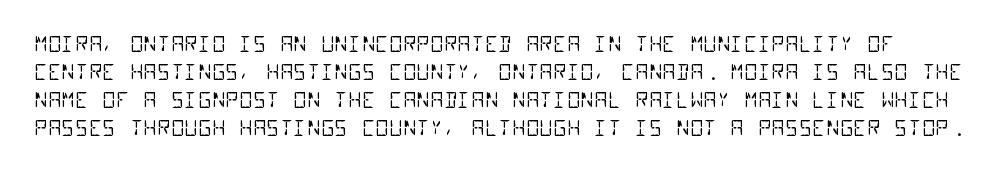
Characters follow at the spacing the type designer built in. The rendering uses a moderate line-height, typical for paragraphs. A bare baseline throughout the passage. This is not heavy type; no bold has been used.
